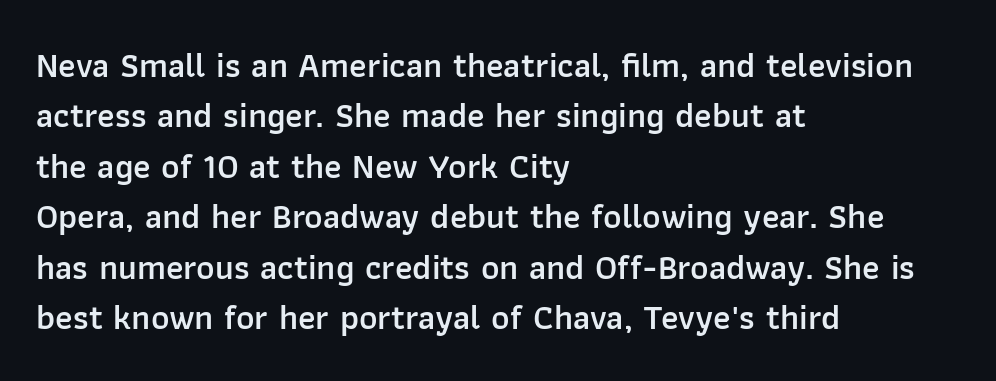
The image shows 35 px semibold sans-serif type, upright; set left-aligned, normal line spacing (1.44x), normal letter spacing, not underlined; low stroke contrast and a medium x-height.
